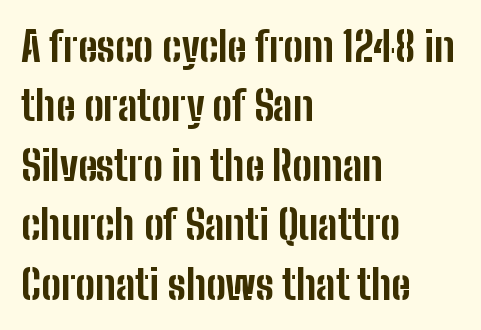
Any mark beneath the type? The region is blank. Varying glyph widths throughout — classic text-font behaviour. Look at the tracking — it's just the regular setting, nothing added. Leftover space on each line is placed entirely after the last word. Every character sits straight up, as roman type does. Notice how descenders clear the ascenders below comfortably — that's standard leading.
